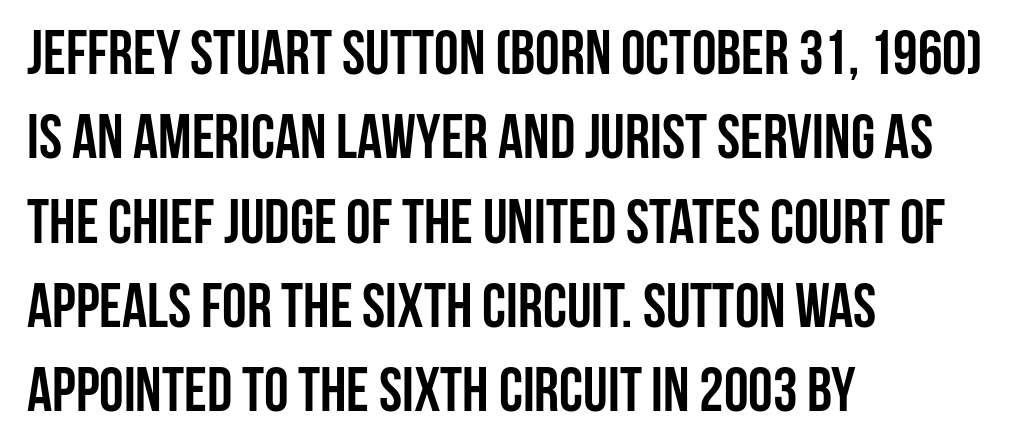
The image shows 62 px semibold, condensed sans-serif type, upright; set left-aligned, normal line spacing (1.36x), normal letter spacing, not underlined; low stroke contrast and a large x-height.
